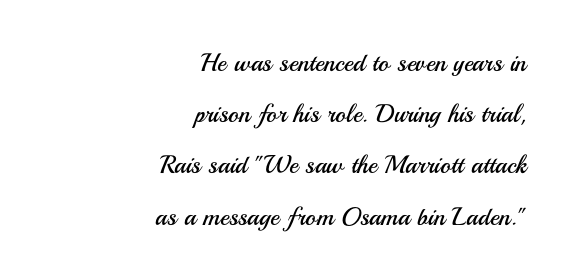
The image shows 25 px text type; set right-aligned, loose line spacing (2.05x), normal letter spacing, not underlined.
